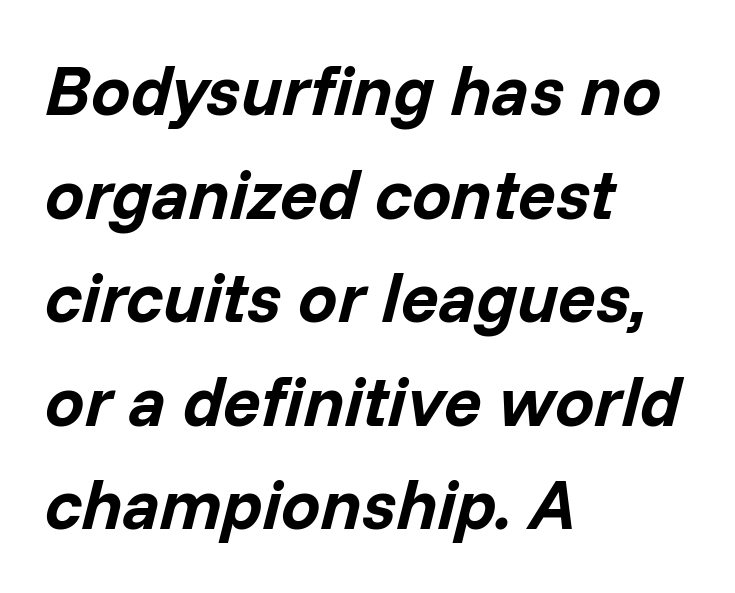
The image shows 70 px bold type, italic (leaning right); set left-aligned, normal line spacing (1.48x), normal letter spacing, not underlined; low stroke contrast and a medium x-height.
